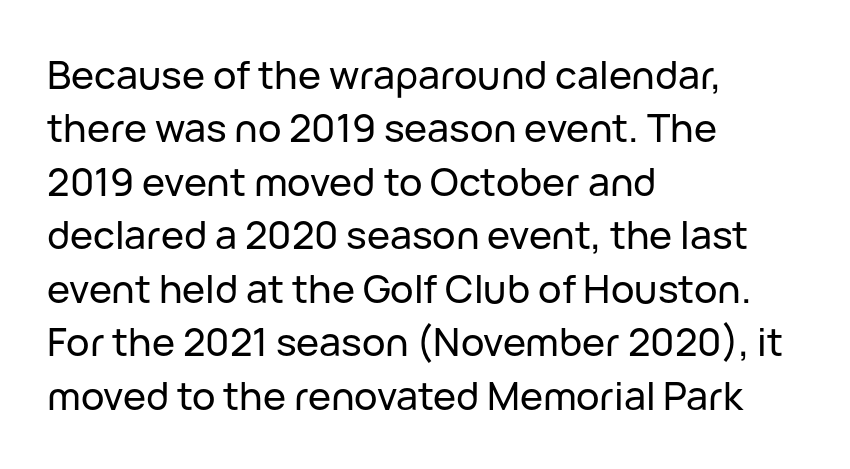
Q: Is the text italic (slanted)? A: No, it is upright.
Q: Is the typeface a serif or a sans-serif typeface? A: Sans-serif.
Q: Is the text underlined? A: No.
Q: How is the paragraph aligned? A: Left-aligned.
Q: Is the spacing between letters normal or unusually wide? A: Normal.
Q: Is the spacing between lines tight, normal or loose? A: Normal.
Q: Width (condensed, normal, or wide)? A: Normal.
Q: Stroke contrast? A: Low.
Q: x-height? A: Medium.
Q: Monospaced? A: No.
